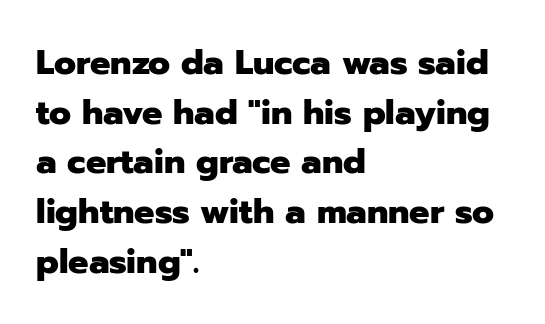
{"serif": "no", "italic": "no", "bold": "yes", "weight": "heavy", "width": "normal", "stroke_contrast": "low", "x_height": "medium", "monospaced": "no", "underline": "no", "align": "left", "line_spacing": "normal", "line_spacing_ratio": 1.46, "letter_spacing": "normal", "letter_spacing_em": 0.0, "glyph_px": 34}
